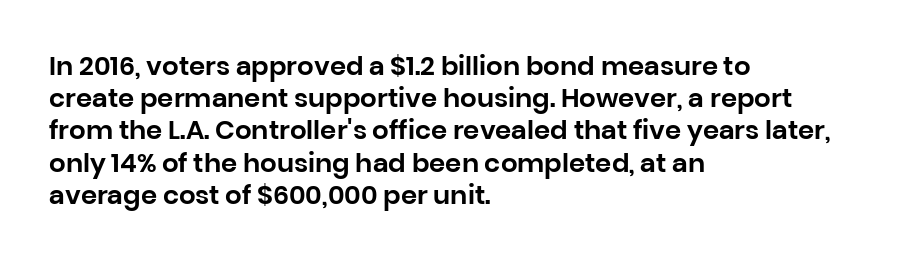
You could call the tracking neutral — neither tight nor loose. Posture: upright roman. Which margin do the lines hug? The left one — the right edge is uneven. Decoration check: the copy has no underline.
